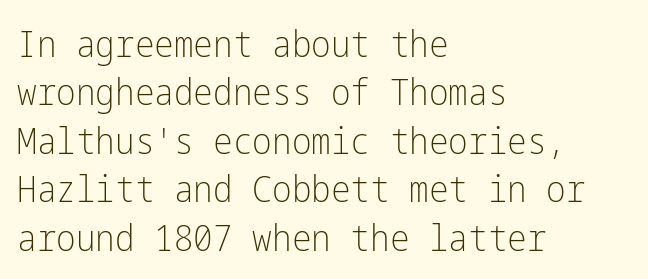
Q: Is the text bold? A: No.
Q: Is the text italic (slanted)? A: No, it is upright.
Q: Is the typeface a serif or a sans-serif typeface? A: Sans-serif.
Q: Is the text underlined? A: No.
Q: How is the paragraph aligned? A: Left-aligned.
Q: Is the spacing between letters normal or unusually wide? A: Normal.
Q: Is the spacing between lines tight, normal or loose? A: Normal.
Q: Width (condensed, normal, or wide)? A: Condensed.
Q: Stroke contrast? A: Low.
Q: x-height? A: Medium.
